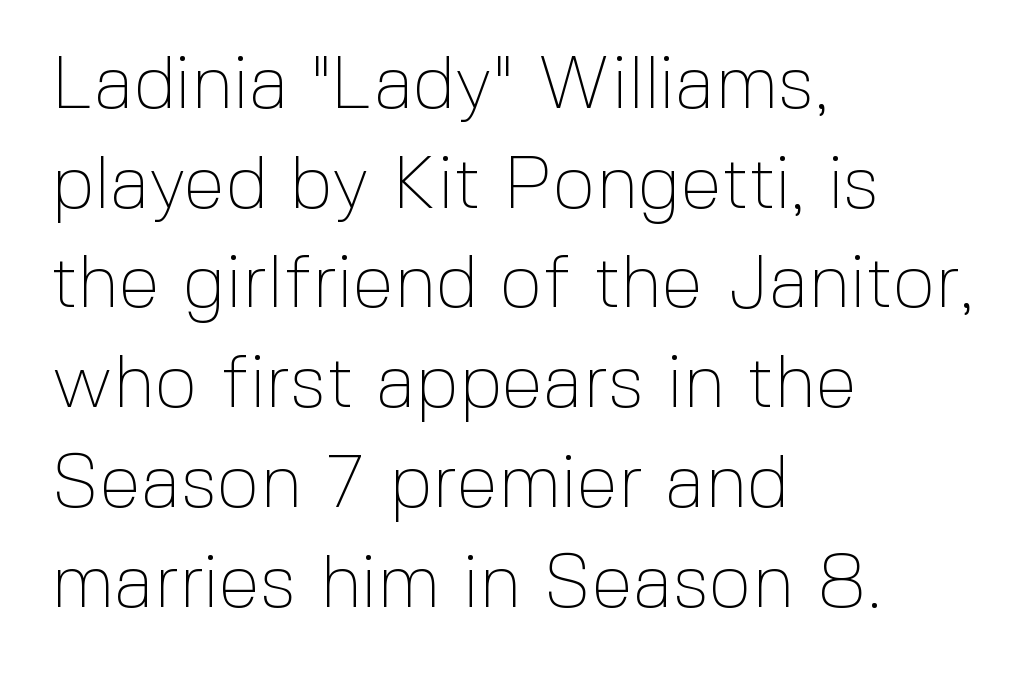
The image shows 75 px thin sans-serif type, upright; set left-aligned, normal line spacing (1.33x), normal letter spacing, not underlined; a medium x-height.
